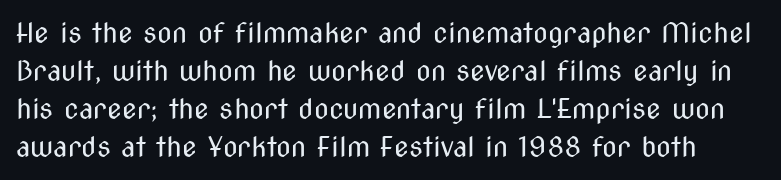
Q: Is the text bold? A: No.
Q: Is the text italic (slanted)? A: No, it is upright.
Q: Is the text underlined? A: No.
Q: Is the spacing between letters normal or unusually wide? A: Normal.
Q: Is the spacing between lines tight, normal or loose? A: Normal.
